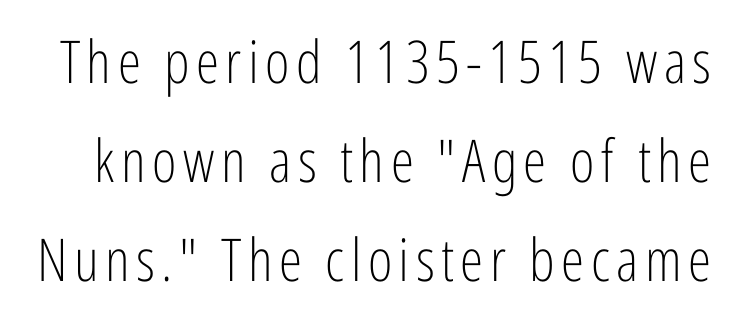
A light-to-regular cut is what we see here. Each letter keeps its own natural width here, so spacing adapts to shape. Compared with typical paragraphs, the rows here are spaced about the same. Bare-footed words on every line.
